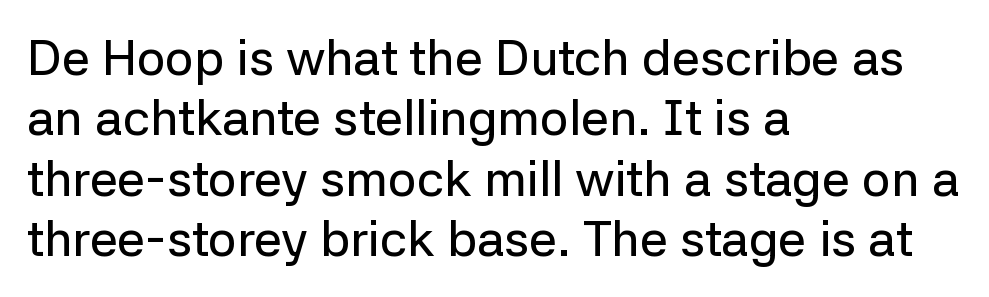
A typesetter would label this face a sans. Descenders hang freely into open space. The typography opts for an upright posture over an oblique one. Line beginnings align vertically; line endings do not. A typesetter would call this proportional, since set widths differ per character. Tracking here is standard; glyphs follow each other at the usual distance.
